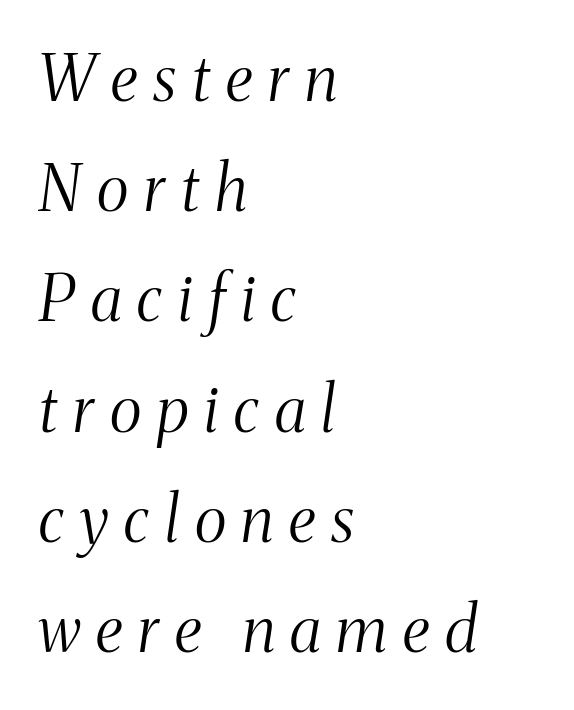
Q: Is the text bold? A: No.
Q: Is the text italic (slanted)? A: Yes, it leans right by about 8 degrees.
Q: Is the typeface a serif or a sans-serif typeface? A: Serif.
Q: Is the text underlined? A: No.
Q: How is the paragraph aligned? A: Left-aligned.
Q: Is the spacing between letters normal or unusually wide? A: Unusually wide.
Q: Width (condensed, normal, or wide)? A: Condensed.
Q: Stroke contrast? A: Medium.
Q: x-height? A: Medium.
Q: Monospaced? A: No.
